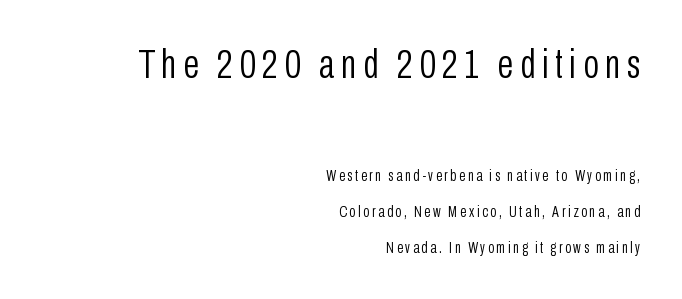
Spacing verdict: proportional, widths tailored to each character. Widely set lines give the paragraph a tall, airy silhouette. Stroke mass is kept to a normal reading level or below. Clear beneath every line of the passage.
